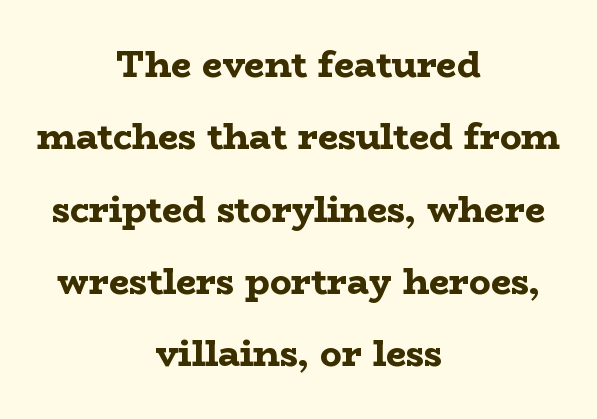
Q: Is the text bold? A: Yes.
Q: Is the text italic (slanted)? A: No, it is upright.
Q: Is the typeface a serif or a sans-serif typeface? A: Serif.
Q: Is the text underlined? A: No.
Q: How is the paragraph aligned? A: Centered.
Q: Is the spacing between letters normal or unusually wide? A: Normal.
Q: Is the spacing between lines tight, normal or loose? A: Loose.
Q: Width (condensed, normal, or wide)? A: Wide.
Q: Stroke contrast? A: Low.
Q: x-height? A: Medium.
Q: Monospaced? A: No.
